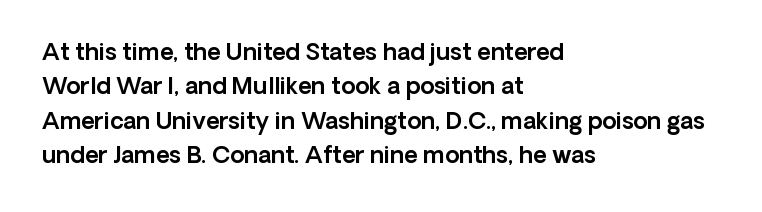
The specimen omits any rule beneath the text block's lines. The line-height multiplier appears to be the usual default. Posture: upright roman. The letters sit at their default tracking, neither squeezed nor spread.
